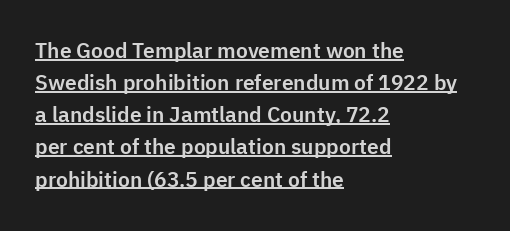
The image shows 21 px text type, upright; set left-aligned, normal line spacing (1.53x), normal letter spacing, underlined.
